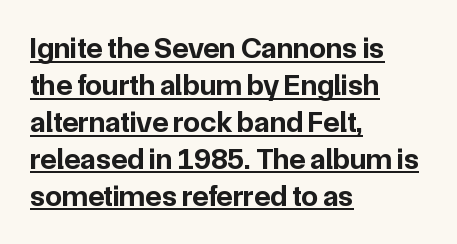
{"serif": "no", "italic": "no", "bold": "yes", "weight": "bold", "width": "normal", "stroke_contrast": "low", "x_height": "medium", "monospaced": "no", "underline": "yes", "align": "left", "line_spacing_ratio": 1.23, "letter_spacing": "normal", "letter_spacing_em": 0.0, "glyph_px": 30}
